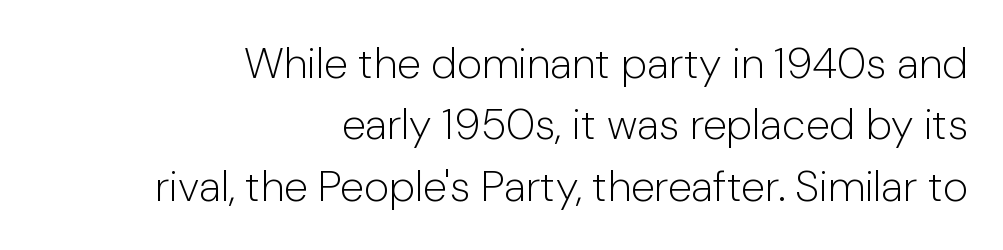
Line spacing here is normal. A typesetter would call this proportional, since set widths differ per character. The typeface has the unassuming heft of standard copy or less. The compositor pushed each line to the right boundary. Beneath every word, the page is bare.
